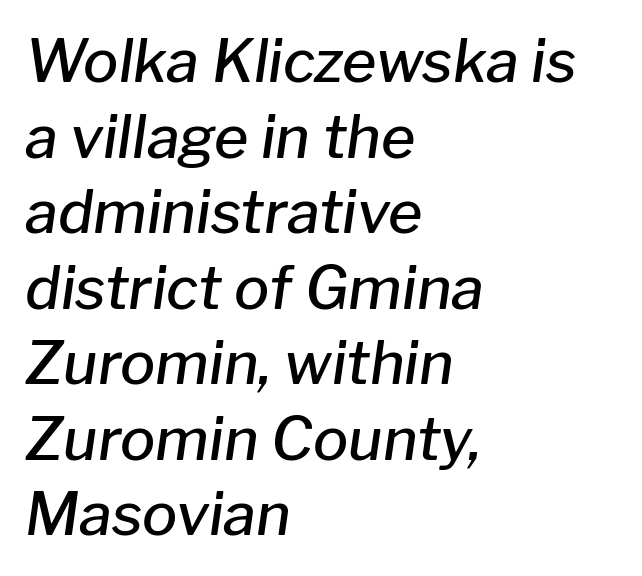
The strokes are fattened partway — semibold, not bold. A typesetter would mark this as italic. Line starts are locked; line ends wander. In terms of letterspacing, this is plain default setting. Do the characters align in a grid? No, the font is proportional. Clear beneath every line of the passage.
